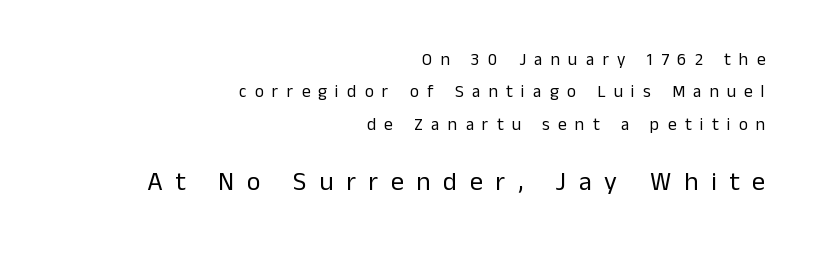
Q: Is the text bold? A: No.
Q: Is the text italic (slanted)? A: No, it is upright.
Q: Is the text underlined? A: No.
Q: How is the paragraph aligned? A: Right-aligned.
Q: Is the spacing between letters normal or unusually wide? A: Unusually wide.
Q: Is the spacing between lines tight, normal or loose? A: Loose.
Q: Which block of text is set in a larger size, the first (top) or the second (bottom)? A: The second (bottom) one.
